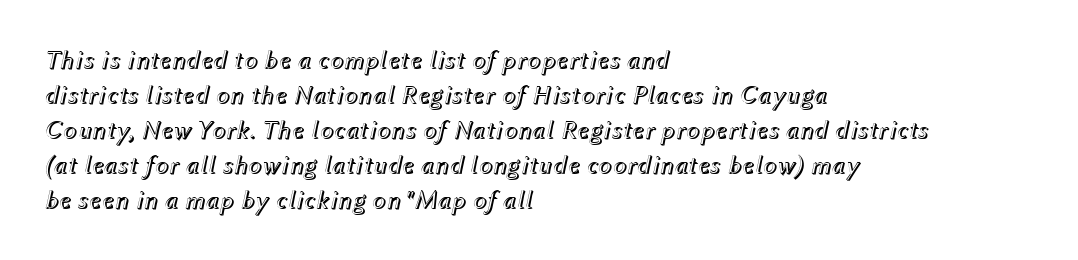
The image shows 26 px text type, italic (leaning right); set left-aligned, normal line spacing (1.35x), normal letter spacing, not underlined.
